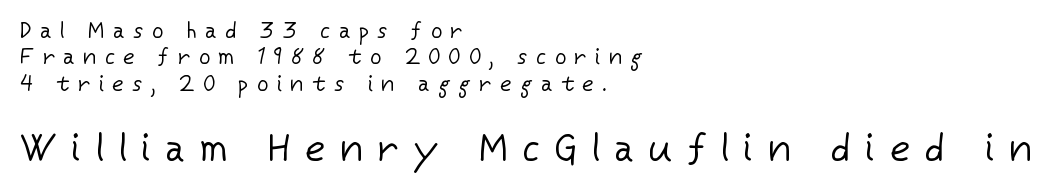
The image shows 38 px regular-weight sans-serif type, upright; set left-aligned, line spacing 1.2x, unusually wide letter spacing (+0.4 em), not underlined; the second (bottom) block is 1.73x larger; low stroke contrast and a medium x-height.
